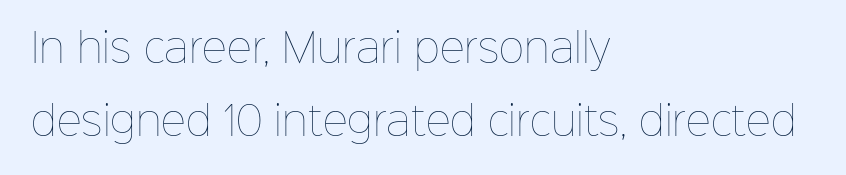
Q: Is the text bold? A: No.
Q: Is the text italic (slanted)? A: No, it is upright.
Q: Is the text underlined? A: No.
Q: How is the paragraph aligned? A: Left-aligned.
Q: Is the spacing between letters normal or unusually wide? A: Normal.
Q: Width (condensed, normal, or wide)? A: Normal.
Q: Stroke contrast? A: Low.
Q: x-height? A: Medium.
Q: Monospaced? A: No.
